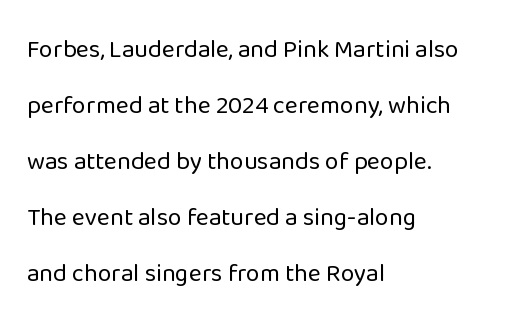
Each row of text sits above clean, open space. Letters have the restrained weight of plain body copy at most. The letters stand upright; this is a roman face. The setting favours the left margin, as ordinary paragraphs usually do.
